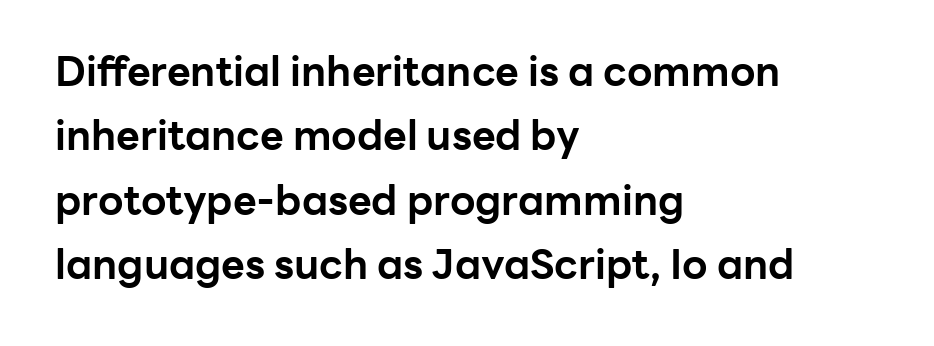
{"serif": "no", "italic": "no", "bold": "yes", "weight": "bold", "width": "normal", "stroke_contrast": "low", "x_height": "medium", "monospaced": "no", "underline": "no", "align": "left", "line_spacing": "normal", "line_spacing_ratio": 1.57, "letter_spacing": "normal", "letter_spacing_em": 0.0, "glyph_px": 41}
